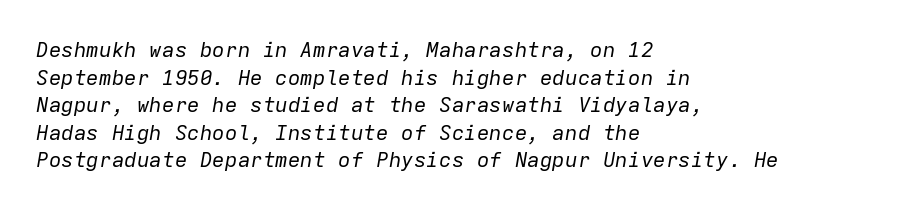
Q: Is the text bold? A: No.
Q: Is the text italic (slanted)? A: Yes, it leans right by about 9 degrees.
Q: Is the text underlined? A: No.
Q: How is the paragraph aligned? A: Left-aligned.
Q: Is the spacing between letters normal or unusually wide? A: Normal.
Q: Is the spacing between lines tight, normal or loose? A: Normal.
